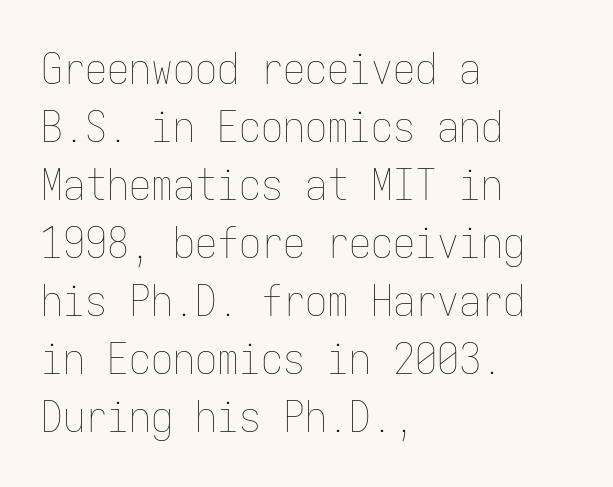
Q: Is the text bold? A: No.
Q: Is the text italic (slanted)? A: No, it is upright.
Q: Is the text underlined? A: No.
Q: How is the paragraph aligned? A: Left-aligned.
Q: Is the spacing between letters normal or unusually wide? A: Normal.
Q: Is the spacing between lines tight, normal or loose? A: Normal.
Q: Width (condensed, normal, or wide)? A: Condensed.
Q: Stroke contrast? A: Low.
Q: x-height? A: Medium.
Q: Monospaced? A: Yes.
